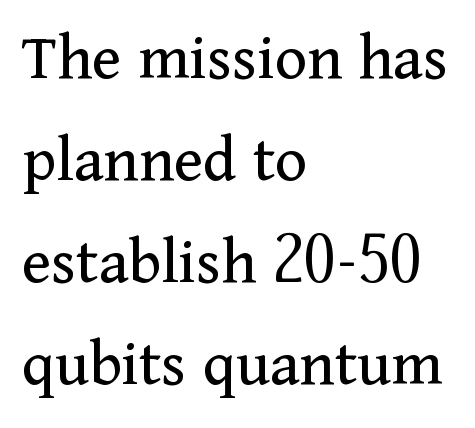
{"serif": "yes", "italic": "no", "bold": "no", "weight": "regular", "width": "normal", "stroke_contrast": "medium", "x_height": "medium", "monospaced": "no", "underline": "no", "align": "left", "line_spacing": "normal", "line_spacing_ratio": 1.5, "letter_spacing": "normal", "letter_spacing_em": 0.0, "glyph_px": 68}
